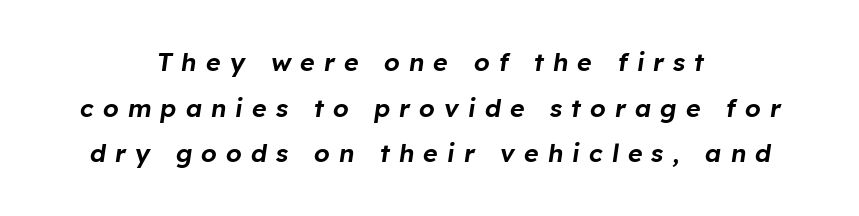
{"italic": "yes", "lean": "right", "slant_degrees": 8, "underline": "no", "align": "center", "line_spacing_ratio": 1.83, "letter_spacing": "wide", "letter_spacing_em": 0.36, "glyph_px": 25}
